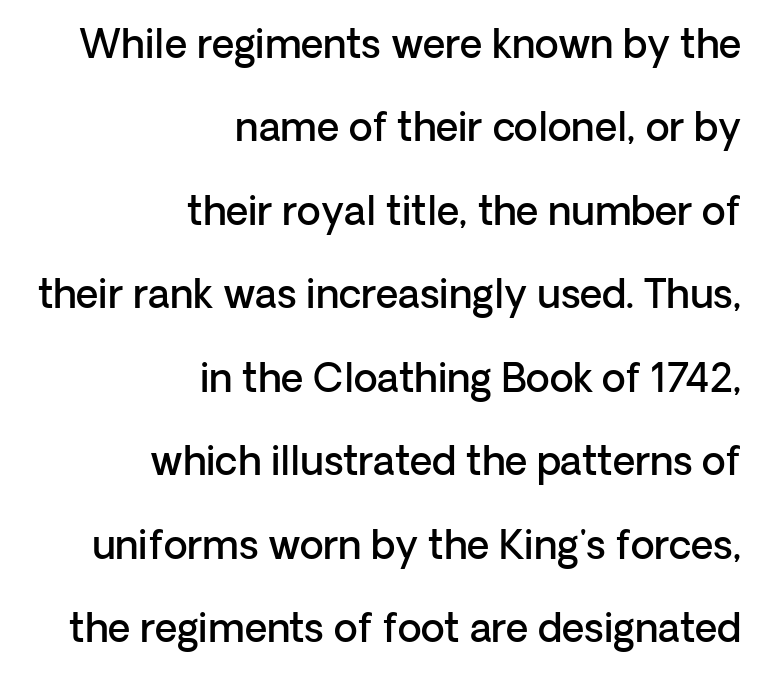
{"serif": "no", "italic": "no", "bold": "semi", "weight": "semibold", "width": "normal", "stroke_contrast": "low", "x_height": "medium", "monospaced": "no", "underline": "no", "align": "right", "line_spacing": "loose", "line_spacing_ratio": 2.14, "letter_spacing": "normal", "letter_spacing_em": 0.0, "glyph_px": 39}
